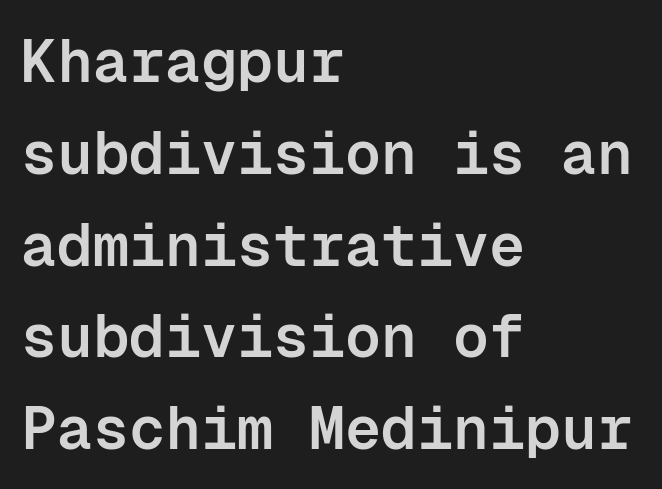
The image shows 60 px semibold sans-serif type, upright, monospaced; set left-aligned, normal line spacing (1.53x), normal letter spacing, not underlined; low stroke contrast and a medium x-height.
